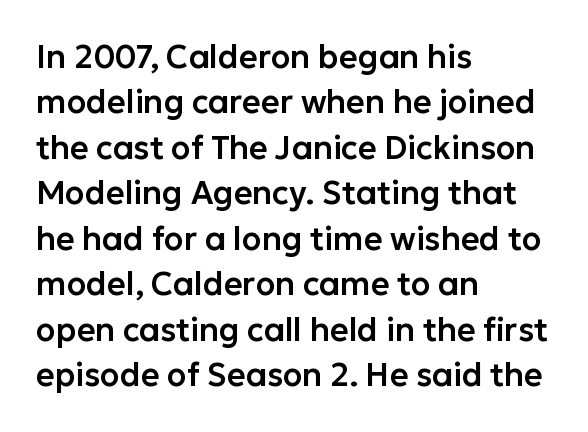
Serif or sans? Sans — the stroke terminals are bare. Rule under the text: the space is simply empty. The letters advance in unequal steps, a hallmark of proportional type. Tracking value appears to be zero — textbook default spacing.
